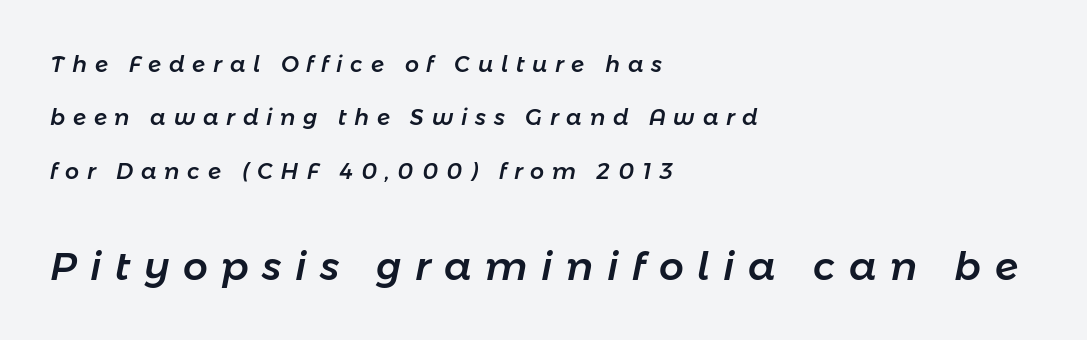
Q: Is the text italic (slanted)? A: Yes, it leans right by about 11 degrees.
Q: Is the text underlined? A: No.
Q: How is the paragraph aligned? A: Left-aligned.
Q: Is the spacing between letters normal or unusually wide? A: Unusually wide.
Q: Is the spacing between lines tight, normal or loose? A: Loose.
Q: Which block of text is set in a larger size, the first (top) or the second (bottom)? A: The second (bottom) one.
Q: Width (condensed, normal, or wide)? A: Normal.
Q: Stroke contrast? A: Low.
Q: x-height? A: Medium.
Q: Monospaced? A: No.
